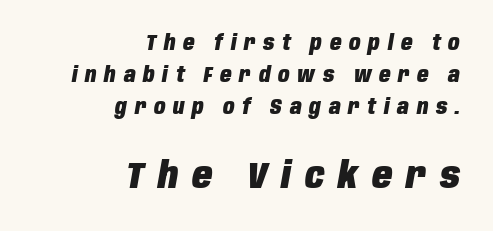
Compared with an ordinary text face, these strokes are far heavier — a full bold. Spacing between characters has been opened up far beyond the box default. These lines sit exactly where default settings would place them. You get the small type first, then a jump to larger type. Proportional: the letters do not fall into vertical columns.
